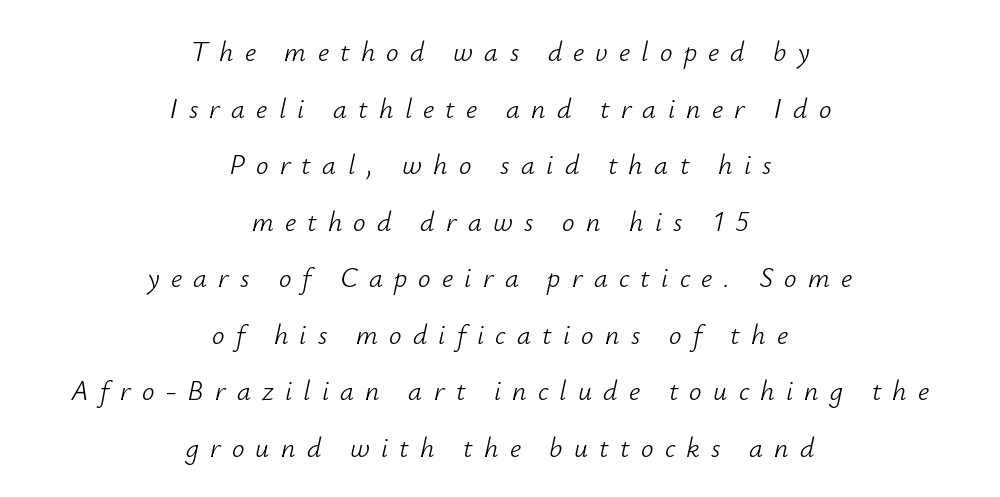
Q: Is the text bold? A: No.
Q: Is the text italic (slanted)? A: Yes, it leans right by about 12 degrees.
Q: Is the text underlined? A: No.
Q: How is the paragraph aligned? A: Centered.
Q: Is the spacing between letters normal or unusually wide? A: Unusually wide.
Q: Is the spacing between lines tight, normal or loose? A: Loose.
Q: Width (condensed, normal, or wide)? A: Normal.
Q: Stroke contrast? A: Low.
Q: x-height? A: Small.
Q: Monospaced? A: No.
